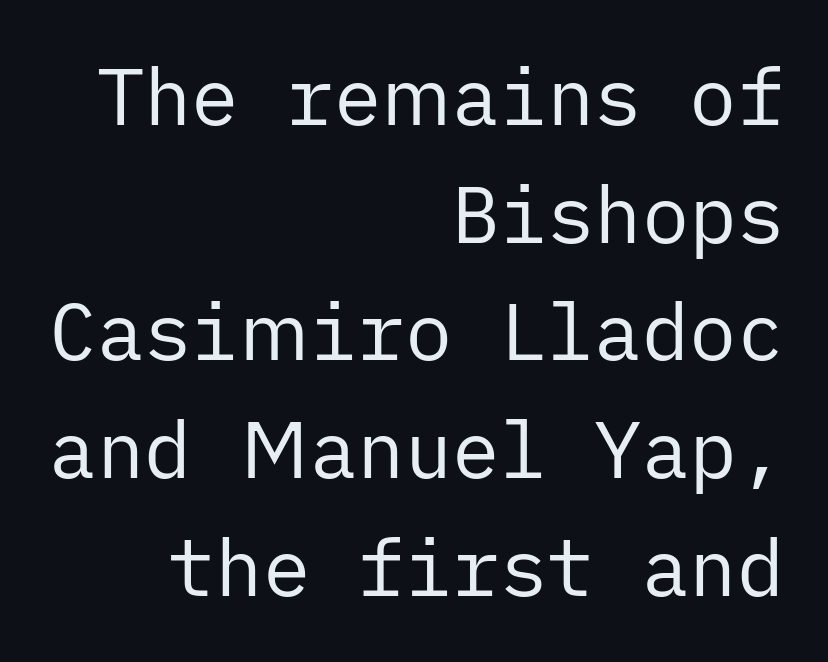
The image shows 79 px regular-weight sans-serif type, upright; set right-aligned, normal line spacing (1.49x), normal letter spacing, not underlined; low stroke contrast and a medium x-height.
